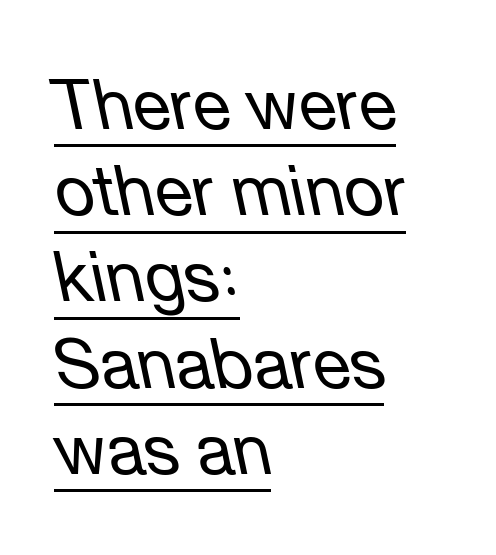
These lines sit exactly where default settings would place them. Typeset ragged right — the left edge is the straight one. Think of a printed novel: that variable character pitch is what you see here. The axis of the letterforms is tilted away from vertical. Spacing between characters is what you'd get straight out of the box. Ink coverage per letter is moderate at most.
